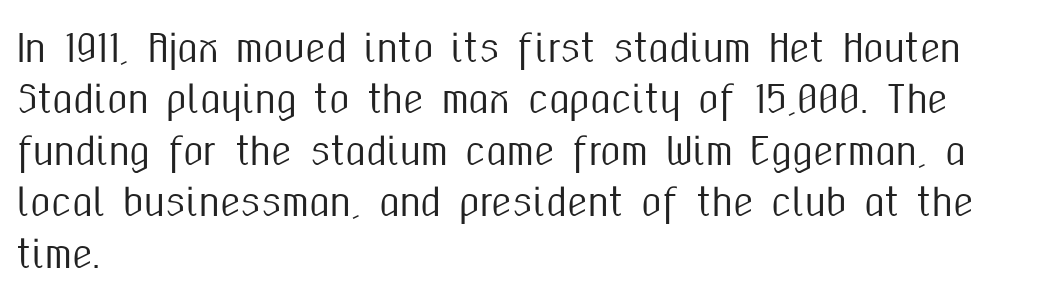
The image shows 37 px condensed sans-serif type, upright; set left-aligned, normal line spacing (1.39x), normal letter spacing, not underlined; medium stroke contrast and a medium x-height.
